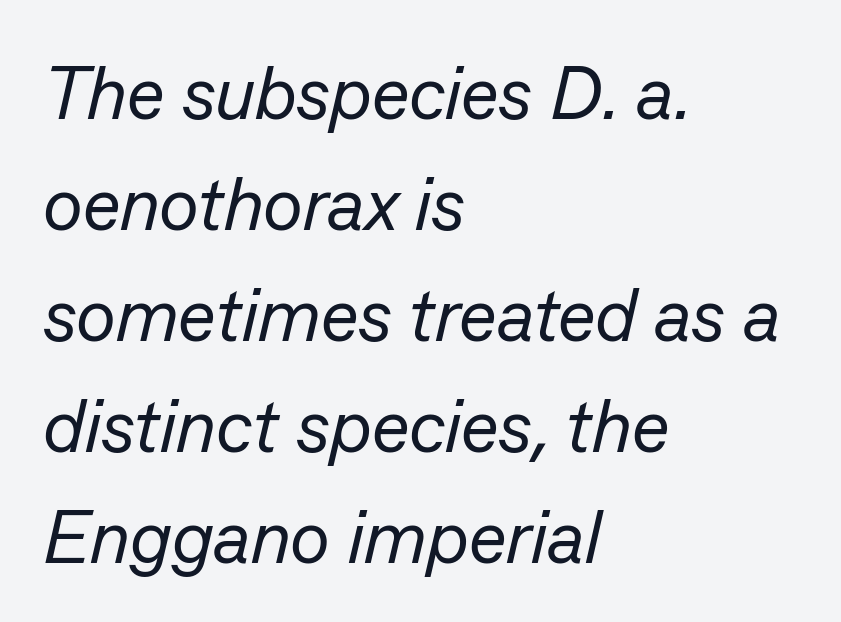
{"italic": "yes", "lean": "right", "slant_degrees": 13, "bold": "no", "weight": "regular", "width": "normal", "stroke_contrast": "low", "x_height": "medium", "monospaced": "no", "underline": "no", "align": "left", "line_spacing": "normal", "line_spacing_ratio": 1.5, "letter_spacing": "normal", "letter_spacing_em": 0.0, "glyph_px": 74}
